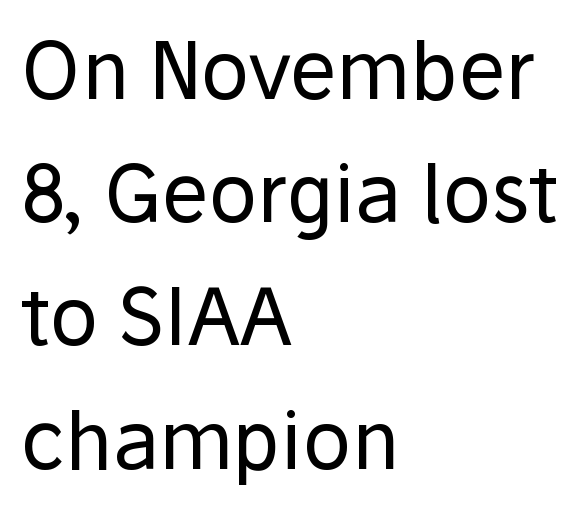
Q: Is the text bold? A: No.
Q: Is the text italic (slanted)? A: No, it is upright.
Q: Is the typeface a serif or a sans-serif typeface? A: Sans-serif.
Q: Is the text underlined? A: No.
Q: How is the paragraph aligned? A: Left-aligned.
Q: Is the spacing between letters normal or unusually wide? A: Normal.
Q: Is the spacing between lines tight, normal or loose? A: Normal.
Q: Width (condensed, normal, or wide)? A: Normal.
Q: Stroke contrast? A: Low.
Q: x-height? A: Medium.
Q: Monospaced? A: No.
